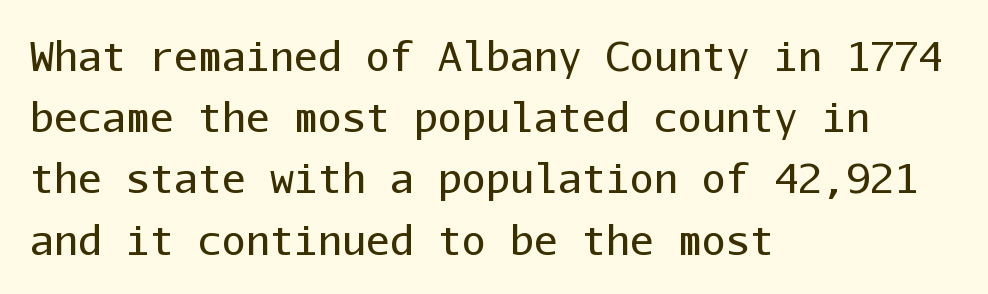
{"serif": "no", "italic": "no", "bold": "no", "weight": "regular", "width": "normal", "stroke_contrast": "low", "x_height": "medium", "monospaced": "yes", "underline": "no", "align": "left", "line_spacing": "normal", "line_spacing_ratio": 1.53, "letter_spacing": "normal", "letter_spacing_em": 0.0, "glyph_px": 40}
